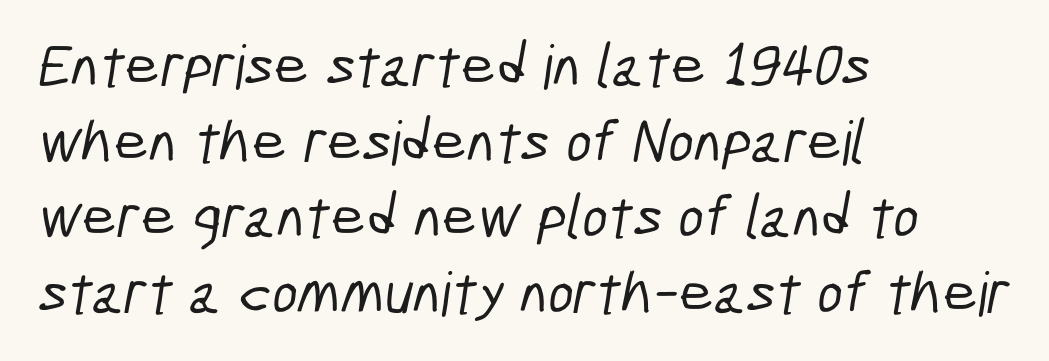
{"serif": "no", "width": "condensed", "stroke_contrast": "low", "x_height": "medium", "monospaced": "no", "underline": "no", "align": "left", "line_spacing_ratio": 1.24, "letter_spacing": "normal", "letter_spacing_em": 0.0, "glyph_px": 61}
